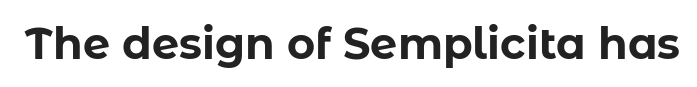
Q: Is the text bold? A: Yes.
Q: Is the text italic (slanted)? A: No, it is upright.
Q: Is the typeface a serif or a sans-serif typeface? A: Sans-serif.
Q: Is the text underlined? A: No.
Q: Is the spacing between letters normal or unusually wide? A: Normal.
Q: Width (condensed, normal, or wide)? A: Normal.
Q: Stroke contrast? A: Low.
Q: x-height? A: Medium.
Q: Monospaced? A: No.
